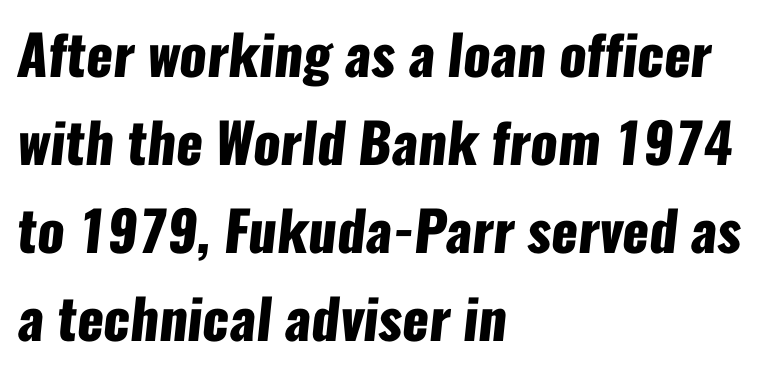
{"serif": "no", "bold": "yes", "weight": "heavy", "width": "condensed", "stroke_contrast": "low", "x_height": "medium", "monospaced": "no", "underline": "no", "align": "left", "line_spacing": "normal", "line_spacing_ratio": 1.6, "letter_spacing": "normal", "letter_spacing_em": 0.0, "glyph_px": 55}
